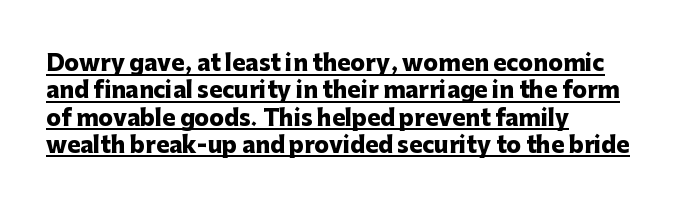
{"italic": "no", "bold": "yes", "underline": "yes", "align": "left", "line_spacing_ratio": 1.24, "letter_spacing": "normal", "letter_spacing_em": 0.0, "glyph_px": 22}
